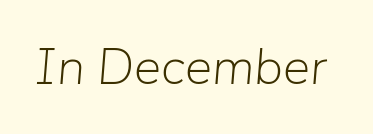
{"italic": "yes", "lean": "right", "slant_degrees": 5, "bold": "no", "weight": "light", "width": "normal", "stroke_contrast": "low", "x_height": "medium", "monospaced": "no", "underline": "no", "letter_spacing": "normal", "letter_spacing_em": 0.0, "glyph_px": 51}
